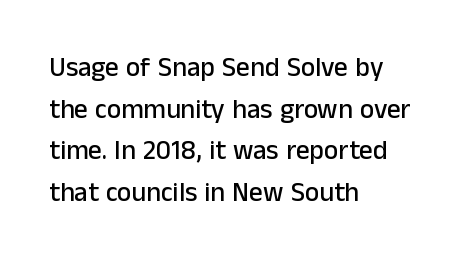
A typesetter would call this zero additional tracking. Line beginnings align vertically; line endings do not. The leading is moderate, giving the passage an even texture. No italicization has been applied; the sample stays upright. This rendering features lettering with no underline.
